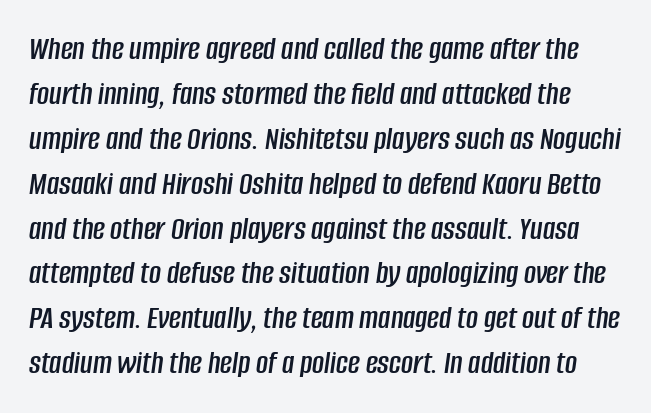
The image shows 33 px condensed type, italic (leaning right); set normal line spacing (1.36x), normal letter spacing, not underlined; low stroke contrast and a large x-height.
